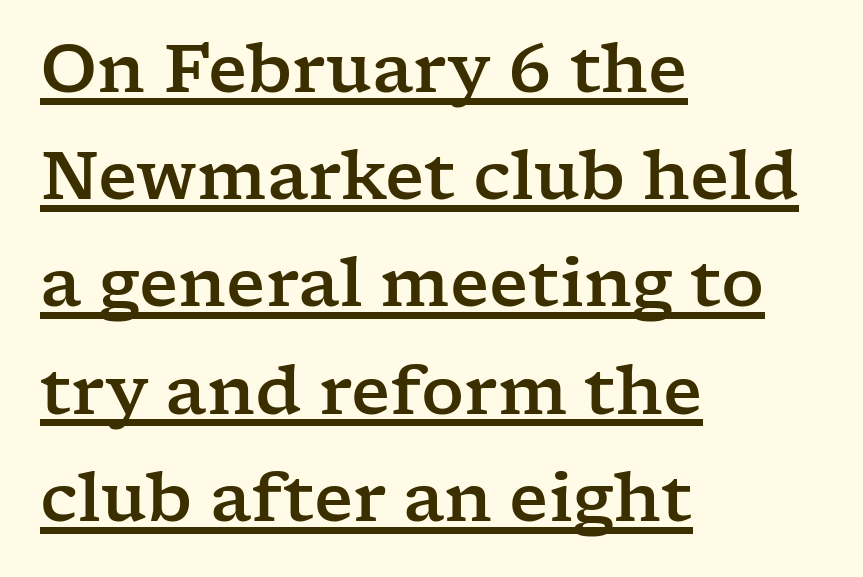
The image shows 67 px wide serif type, upright; set left-aligned, normal line spacing (1.6x), normal letter spacing, underlined; low stroke contrast and a medium x-height.
